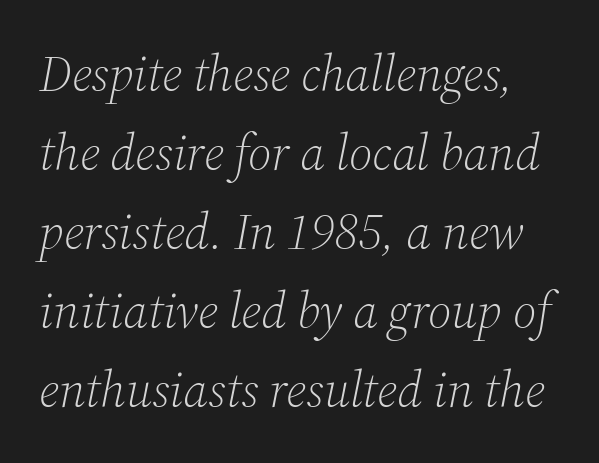
Q: Is the text bold? A: No.
Q: Is the text italic (slanted)? A: Yes, it leans right by about 12 degrees.
Q: Is the typeface a serif or a sans-serif typeface? A: Serif.
Q: Is the text underlined? A: No.
Q: Is the spacing between letters normal or unusually wide? A: Normal.
Q: Is the spacing between lines tight, normal or loose? A: Normal.
Q: Width (condensed, normal, or wide)? A: Normal.
Q: Stroke contrast? A: Medium.
Q: x-height? A: Medium.
Q: Monospaced? A: No.
